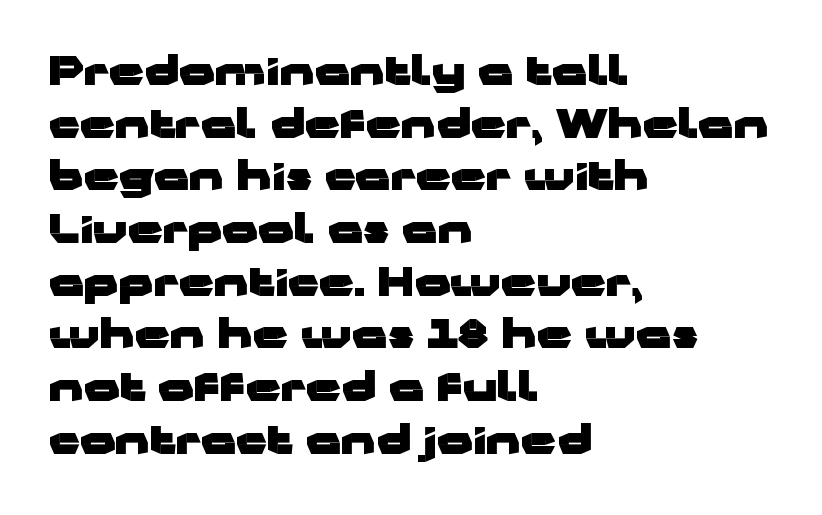
{"serif": "no", "italic": "no", "bold": "yes", "weight": "heavy", "width": "wide", "stroke_contrast": "low", "x_height": "medium", "monospaced": "no", "underline": "no", "align": "left", "line_spacing": "normal", "line_spacing_ratio": 1.35, "letter_spacing": "normal", "letter_spacing_em": 0.0, "glyph_px": 39}
